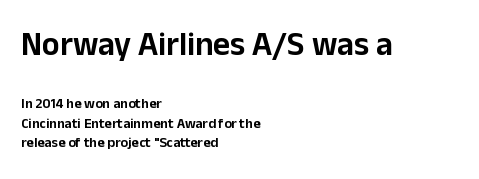
The image shows 33 px sans-serif type, upright; set left-aligned, normal line spacing (1.39x), normal letter spacing, not underlined; the first (top) block is 2.36x larger; low stroke contrast and a medium x-height.
